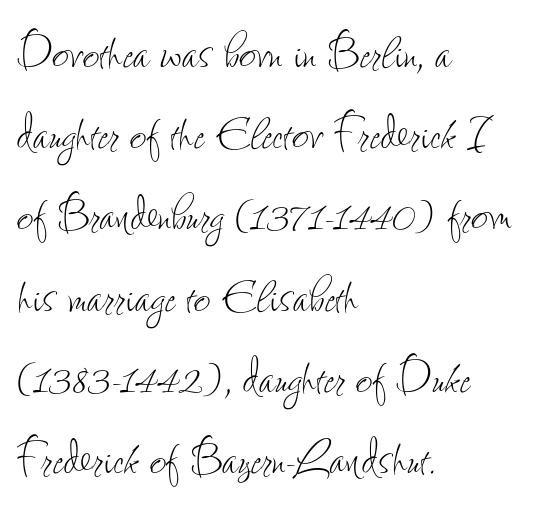
Q: Is the text bold? A: No.
Q: Is the text italic (slanted)? A: Yes.
Q: Is the text underlined? A: No.
Q: How is the paragraph aligned? A: Left-aligned.
Q: Is the spacing between letters normal or unusually wide? A: Normal.
Q: Is the spacing between lines tight, normal or loose? A: Normal.
Q: Width (condensed, normal, or wide)? A: Condensed.
Q: Stroke contrast? A: Low.
Q: x-height? A: Small.
Q: Monospaced? A: No.
